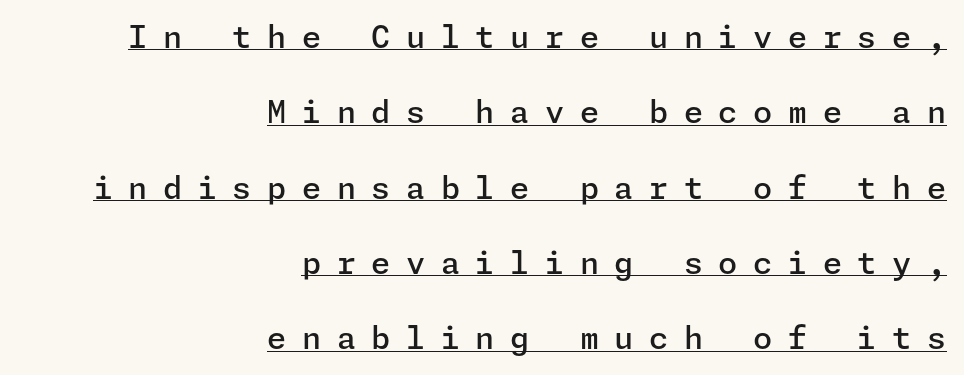
Q: Is the text bold? A: Semi-bold.
Q: Is the text italic (slanted)? A: No, it is upright.
Q: Is the typeface a serif or a sans-serif typeface? A: Sans-serif.
Q: Is the text underlined? A: Yes.
Q: How is the paragraph aligned? A: Right-aligned.
Q: Is the spacing between letters normal or unusually wide? A: Unusually wide.
Q: Is the spacing between lines tight, normal or loose? A: Loose.
Q: Width (condensed, normal, or wide)? A: Normal.
Q: Stroke contrast? A: Low.
Q: x-height? A: Medium.
